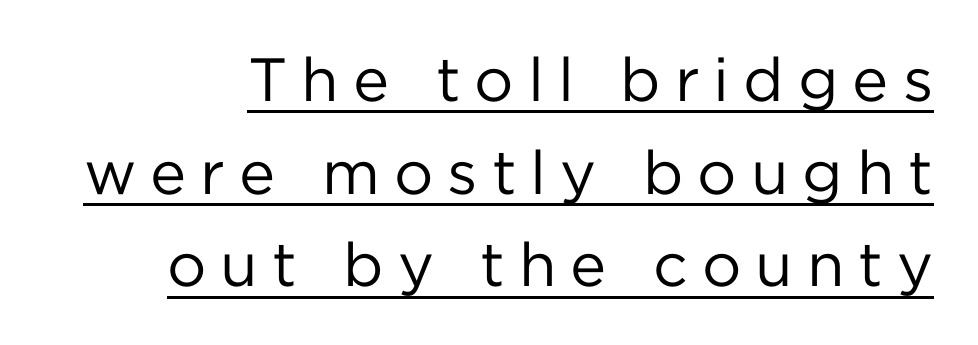
Does extra space separate the letters? Yes, quite a lot of it. The block of text has a typical density, with ordinary space between rows. Looks like someone drew a line under every word here. Do the characters align in a grid? No, the font is proportional. Characters remain perfectly vertical along every line.
